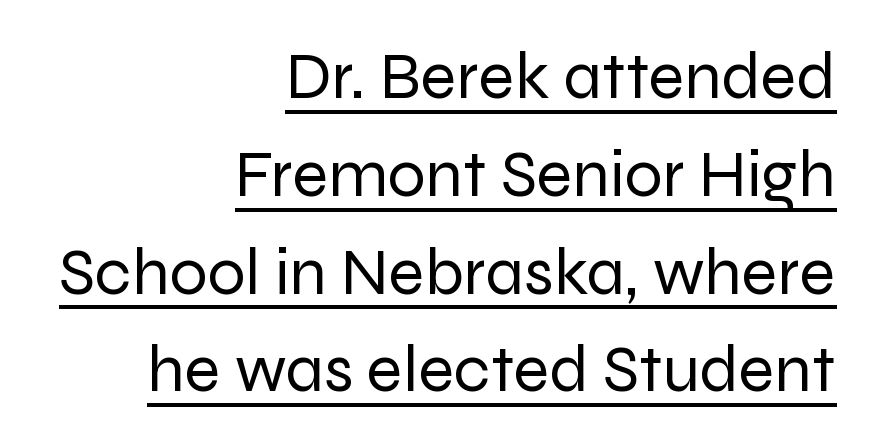
The image shows 67 px regular-weight sans-serif type, upright; set right-aligned, normal line spacing (1.46x), normal letter spacing, underlined; low stroke contrast and a medium x-height.
